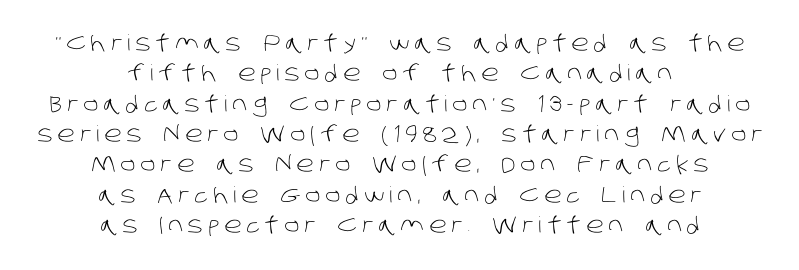
Q: Is the text bold? A: No.
Q: Is the text underlined? A: No.
Q: How is the paragraph aligned? A: Centered.
Q: Is the spacing between letters normal or unusually wide? A: Unusually wide.
Q: Is the spacing between lines tight, normal or loose? A: Normal.
